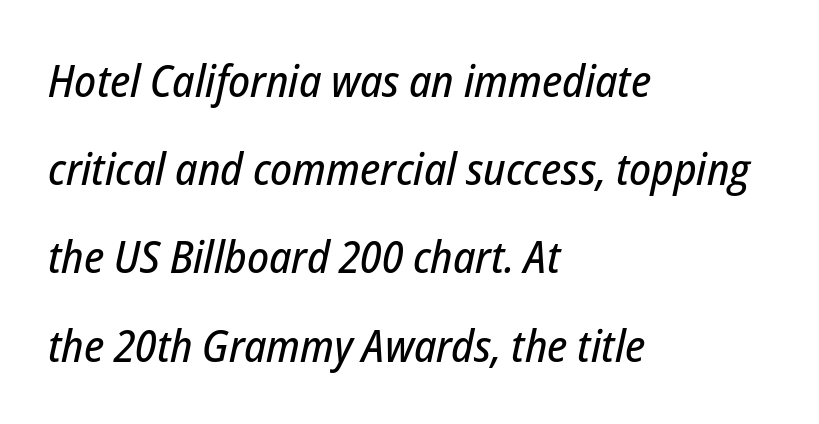
{"italic": "yes", "lean": "right", "slant_degrees": 12, "width": "condensed", "stroke_contrast": "low", "x_height": "medium", "monospaced": "no", "underline": "no", "align": "left", "line_spacing": "loose", "line_spacing_ratio": 1.96, "letter_spacing": "normal", "letter_spacing_em": 0.0, "glyph_px": 45}
